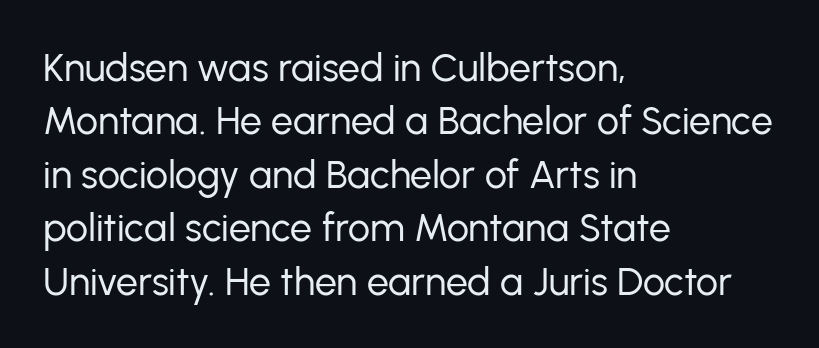
{"serif": "no", "italic": "no", "bold": "no", "weight": "regular", "width": "normal", "stroke_contrast": "low", "x_height": "medium", "monospaced": "no", "underline": "no", "align": "left", "line_spacing": "normal", "line_spacing_ratio": 1.37, "letter_spacing": "normal", "letter_spacing_em": 0.0, "glyph_px": 39}
